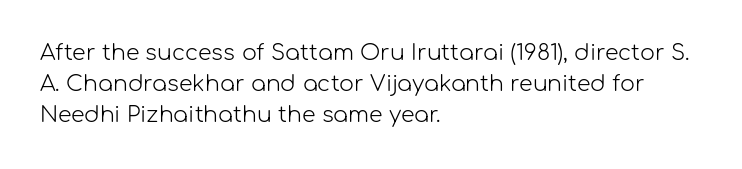
Q: Is the text bold? A: No.
Q: Is the text italic (slanted)? A: No, it is upright.
Q: Is the text underlined? A: No.
Q: How is the paragraph aligned? A: Left-aligned.
Q: Is the spacing between letters normal or unusually wide? A: Normal.
Q: Is the spacing between lines tight, normal or loose? A: Normal.
